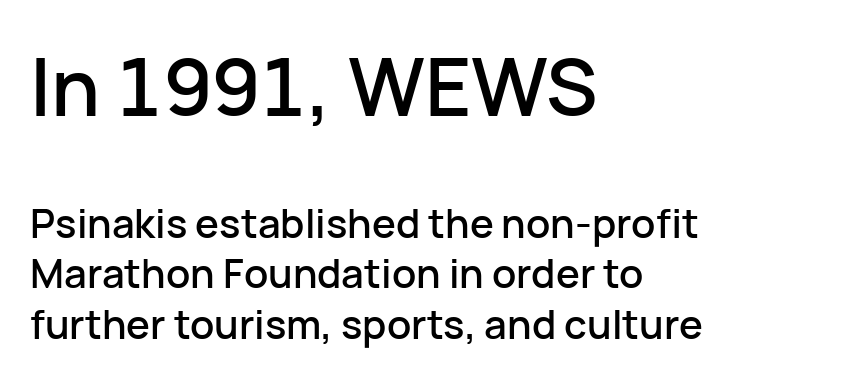
Nothing unusual about the tracking: characters are spaced as the font intends. All the whitespace from short lines collects on the right. A bare baseline throughout the passage. Characters remain perfectly vertical along every line. The space between consecutive lines is moderate. The passage shown begins with its larger block and ends with its smaller one.
